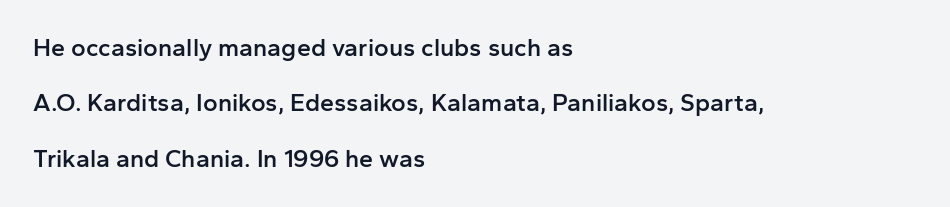
Q: Is the text bold? A: Semi-bold.
Q: Is the text italic (slanted)? A: No, it is upright.
Q: Is the text underlined? A: No.
Q: How is the paragraph aligned? A: Left-aligned.
Q: Is the spacing between letters normal or unusually wide? A: Normal.
Q: Is the spacing between lines tight, normal or loose? A: Loose.
